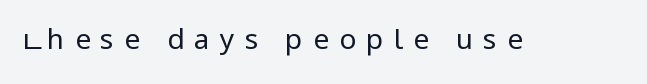
The image shows 28 px regular-weight, condensed sans-serif type, upright; set unusually wide letter spacing (+0.36 em), not underlined; low stroke contrast and a large x-height.
